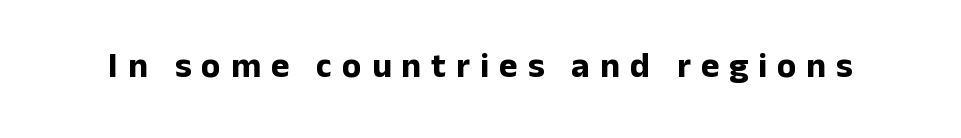
Q: Is the text bold? A: Yes.
Q: Is the text italic (slanted)? A: No, it is upright.
Q: Is the typeface a serif or a sans-serif typeface? A: Sans-serif.
Q: Is the text underlined? A: No.
Q: Is the spacing between letters normal or unusually wide? A: Unusually wide.
Q: Width (condensed, normal, or wide)? A: Normal.
Q: Stroke contrast? A: Low.
Q: x-height? A: Medium.
Q: Monospaced? A: No.
